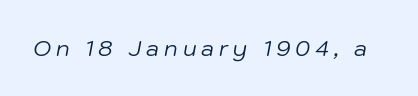
{"italic": "yes", "lean": "right", "slant_degrees": 10, "bold": "no", "underline": "no", "letter_spacing": "wide", "letter_spacing_em": 0.22, "glyph_px": 22}
